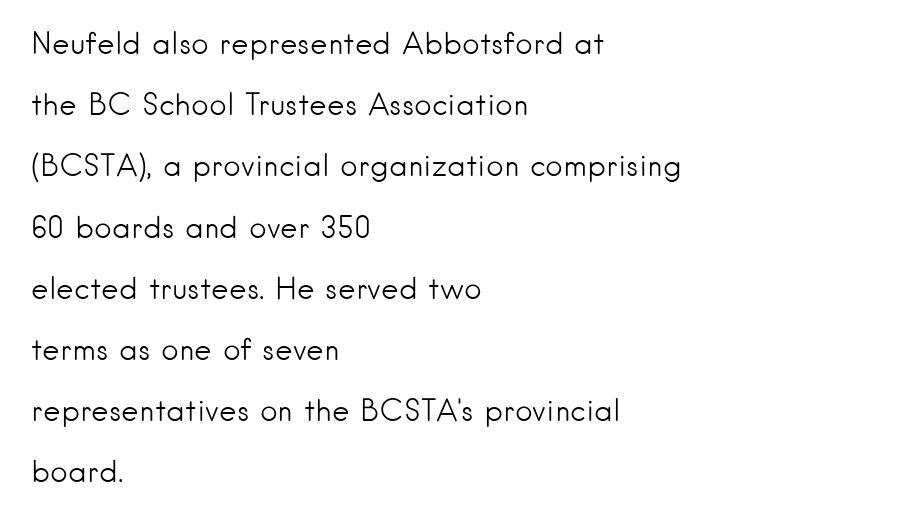
{"serif": "no", "italic": "no", "bold": "no", "weight": "light", "width": "normal", "stroke_contrast": "low", "x_height": "small", "monospaced": "no", "underline": "no", "align": "left", "line_spacing": "loose", "line_spacing_ratio": 2.04, "letter_spacing": "normal", "letter_spacing_em": 0.0, "glyph_px": 30}
